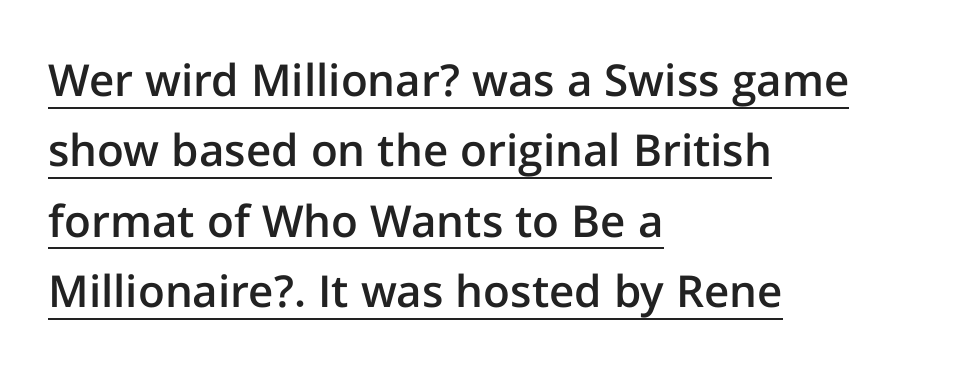
The face used here appears with an underline applied. Each letter keeps its own natural width here, so spacing adapts to shape. Standard letterfit; no display-style spreading of the glyphs. The face used here is a sans, in the tradition of grotesques and geometrics. Normally led — the rows are evenly, conventionally spaced.
